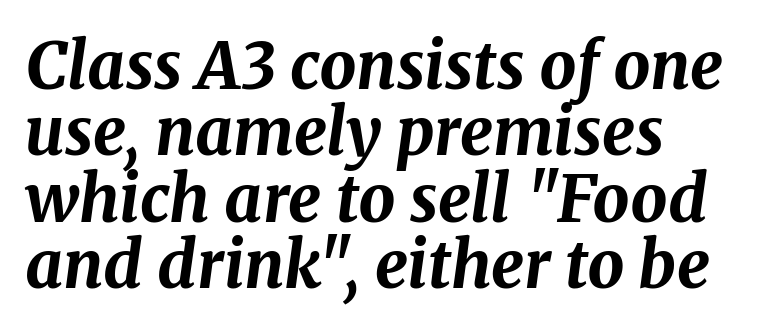
Q: Is the text bold? A: Yes.
Q: Is the text italic (slanted)? A: Yes, it leans right by about 8 degrees.
Q: Is the text underlined? A: No.
Q: Is the spacing between letters normal or unusually wide? A: Normal.
Q: Is the spacing between lines tight, normal or loose? A: Tight.
Q: Width (condensed, normal, or wide)? A: Normal.
Q: Stroke contrast? A: Medium.
Q: x-height? A: Medium.
Q: Monospaced? A: No.
